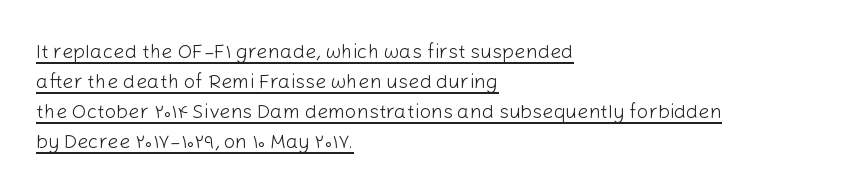
The image shows 20 px text type, upright; set left-aligned, normal line spacing (1.5x), normal letter spacing, underlined.
